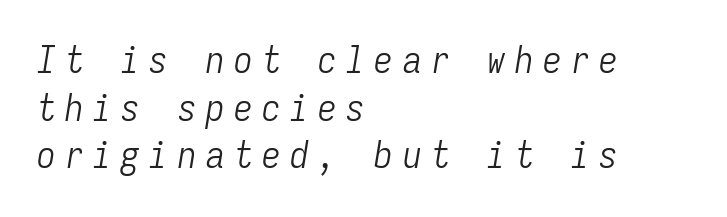
Q: Is the text bold? A: No.
Q: Is the text italic (slanted)? A: Yes, it leans right by about 9 degrees.
Q: Is the text underlined? A: No.
Q: How is the paragraph aligned? A: Left-aligned.
Q: Is the spacing between letters normal or unusually wide? A: Unusually wide.
Q: Is the spacing between lines tight, normal or loose? A: Normal.
Q: Width (condensed, normal, or wide)? A: Condensed.
Q: Stroke contrast? A: Low.
Q: x-height? A: Medium.
Q: Monospaced? A: Yes.
